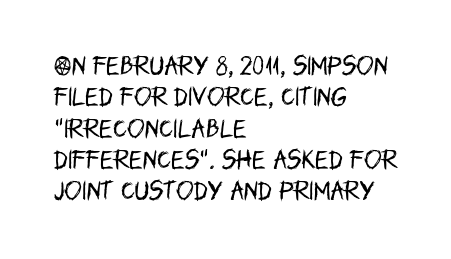
Ordinary non-slanted type is in use. Honestly, the row spacing looks completely unremarkable. These lines keep a tight, regular rhythm from letter to letter. These lines stack with their left ends in a neat column.
